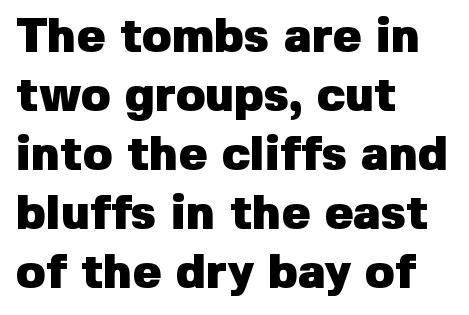
The image shows 48 px heavy sans-serif type, upright; set left-aligned, line spacing 1.23x, normal letter spacing, not underlined; low stroke contrast and a medium x-height.
